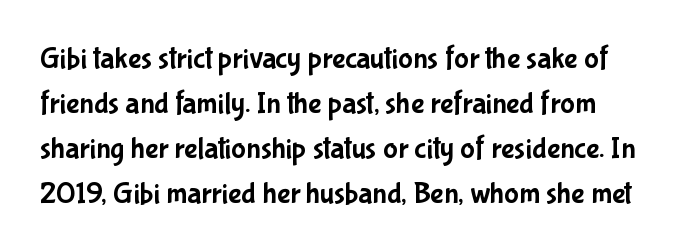
Q: Is the text italic (slanted)? A: No, it is upright.
Q: Is the typeface a serif or a sans-serif typeface? A: Sans-serif.
Q: Is the text underlined? A: No.
Q: Is the spacing between letters normal or unusually wide? A: Normal.
Q: Is the spacing between lines tight, normal or loose? A: Normal.
Q: Width (condensed, normal, or wide)? A: Condensed.
Q: Stroke contrast? A: Low.
Q: x-height? A: Medium.
Q: Monospaced? A: No.
